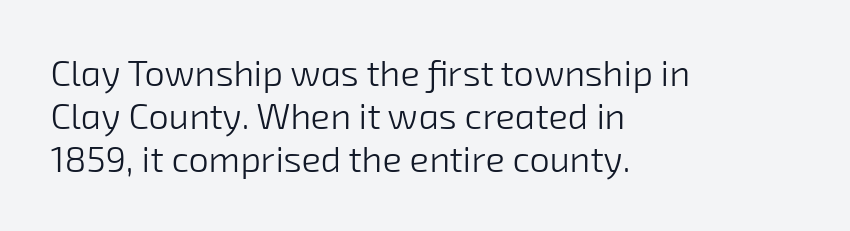
{"serif": "no", "bold": "no", "weight": "light", "width": "normal", "stroke_contrast": "low", "x_height": "medium", "monospaced": "no", "underline": "no", "align": "left", "line_spacing_ratio": 1.2, "letter_spacing": "normal", "letter_spacing_em": 0.0, "glyph_px": 36}
